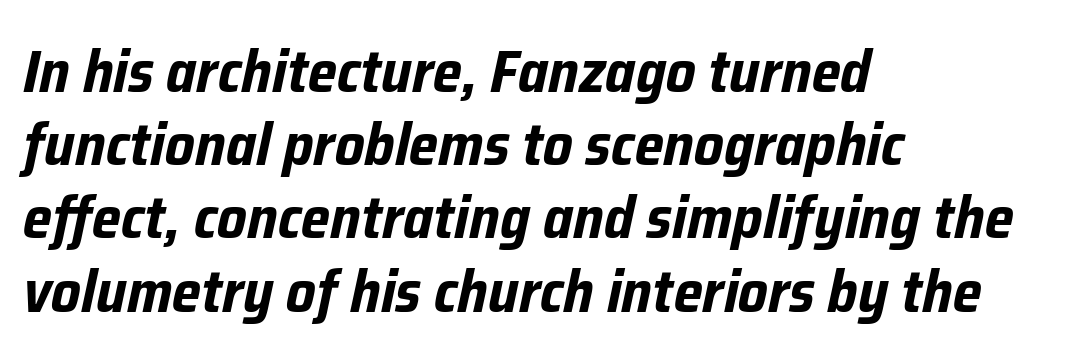
The image shows 60 px bold, condensed type, italic (leaning right); set left-aligned, line spacing 1.22x, normal letter spacing, not underlined; low stroke contrast and a medium x-height.
